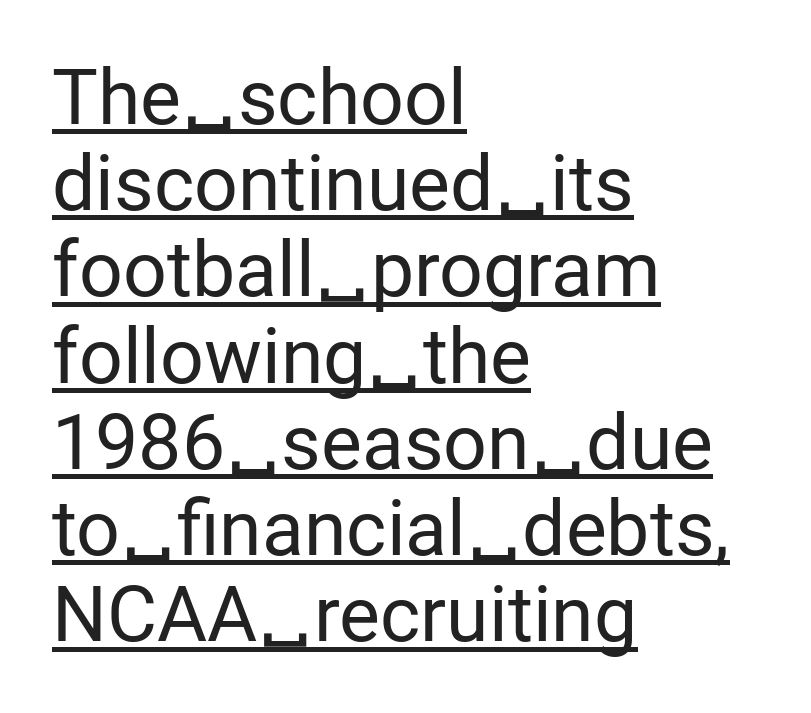
The image shows 77 px regular-weight sans-serif type, upright; set left-aligned, tight line spacing (1.12x), normal letter spacing, underlined; low stroke contrast and a medium x-height.
